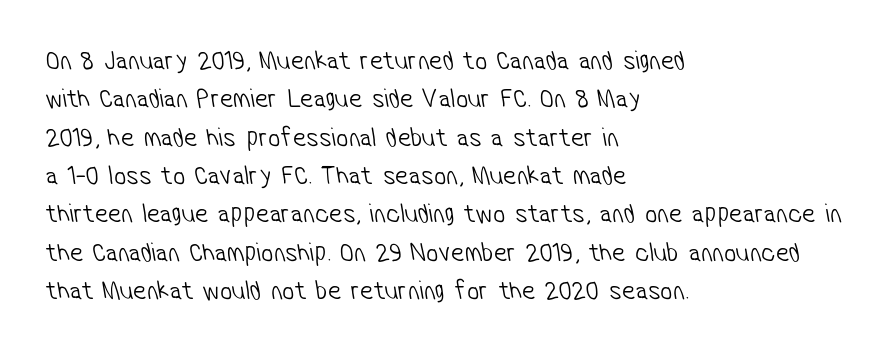
Typeset ragged right — the left edge is the straight one. Clear beneath every line of the passage. Vertically, the passage feels balanced, rows spaced as you'd expect. Letter spacing: default. Bold? No — there's no thickening of the strokes.
